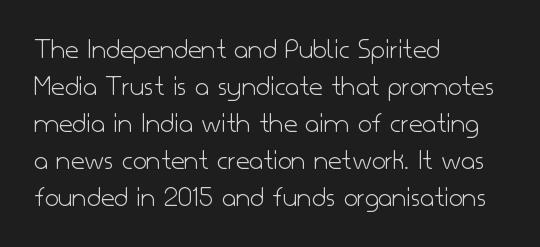
Q: Is the text bold? A: No.
Q: Is the text italic (slanted)? A: No, it is upright.
Q: Is the typeface a serif or a sans-serif typeface? A: Sans-serif.
Q: Is the text underlined? A: No.
Q: How is the paragraph aligned? A: Left-aligned.
Q: Is the spacing between letters normal or unusually wide? A: Normal.
Q: Width (condensed, normal, or wide)? A: Normal.
Q: Stroke contrast? A: Low.
Q: x-height? A: Small.
Q: Monospaced? A: No.
